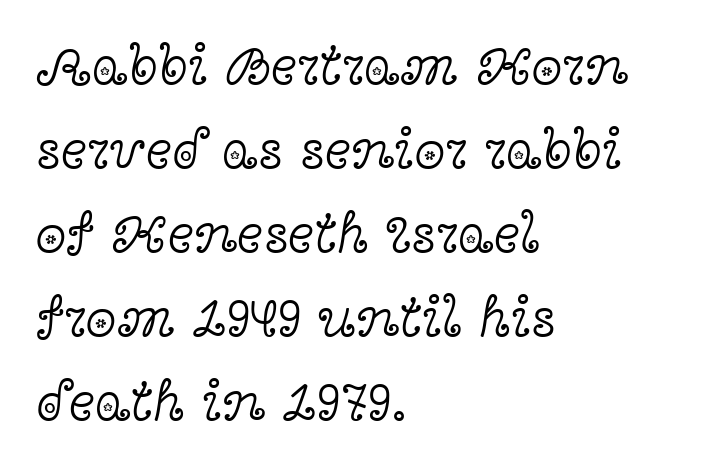
This rendering leaves character spacing at its baseline value. In terms of leading, this rendering sits right in the middle. Weight: in the light-to-regular range. Observe the serifs anchoring each vertical stroke in this sample. The typesetter chose a ragged-right arrangement here.
